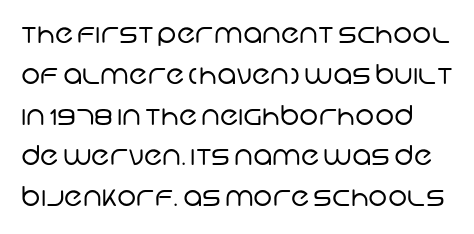
Q: Is the text bold? A: No.
Q: Is the text underlined? A: No.
Q: Is the spacing between letters normal or unusually wide? A: Normal.
Q: Is the spacing between lines tight, normal or loose? A: Normal.
